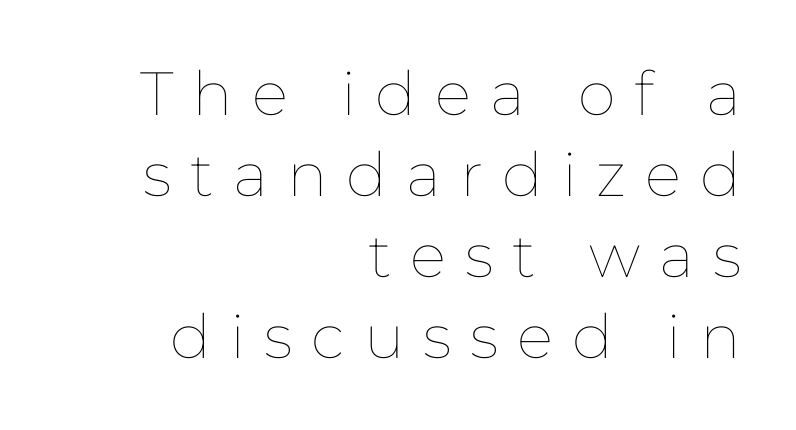
Q: Is the text bold? A: No.
Q: Is the text italic (slanted)? A: No, it is upright.
Q: Is the text underlined? A: No.
Q: How is the paragraph aligned? A: Right-aligned.
Q: Is the spacing between letters normal or unusually wide? A: Unusually wide.
Q: Is the spacing between lines tight, normal or loose? A: Normal.
Q: Width (condensed, normal, or wide)? A: Normal.
Q: Stroke contrast? A: Low.
Q: x-height? A: Medium.
Q: Monospaced? A: No.
